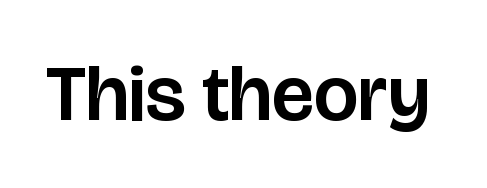
Q: Is the text italic (slanted)? A: No, it is upright.
Q: Is the typeface a serif or a sans-serif typeface? A: Sans-serif.
Q: Is the text underlined? A: No.
Q: Is the spacing between letters normal or unusually wide? A: Normal.
Q: Width (condensed, normal, or wide)? A: Normal.
Q: Stroke contrast? A: Low.
Q: x-height? A: Large.
Q: Monospaced? A: No.
